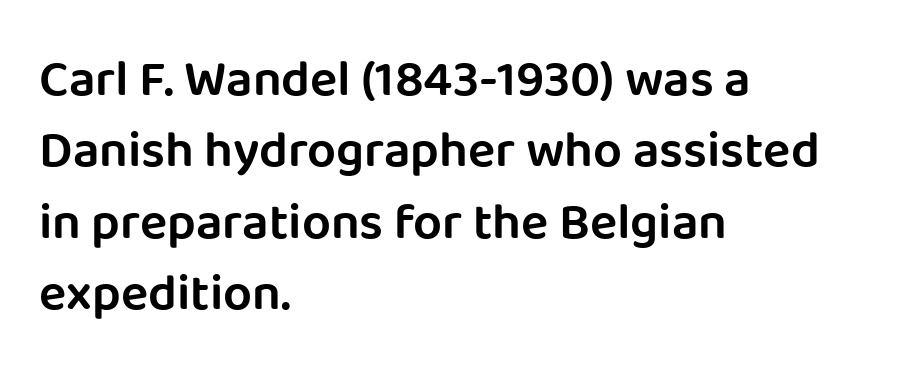
Line starts are locked; line ends wander. The type is set solid horizontally, with unmodified tracking. Observe the absence of serifs on each vertical stroke in this sample. Evenly set lines give the paragraph a standard silhouette.
